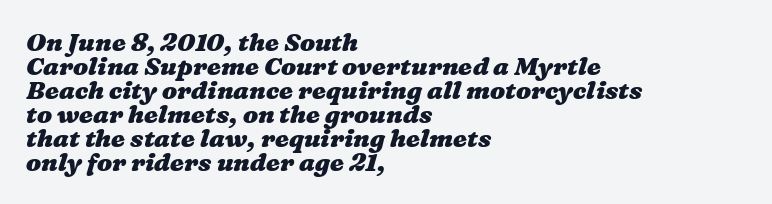
{"bold": "yes", "underline": "no", "align": "left", "line_spacing": "tight", "line_spacing_ratio": 0.96, "letter_spacing": "normal", "letter_spacing_em": 0.0, "glyph_px": 25}
